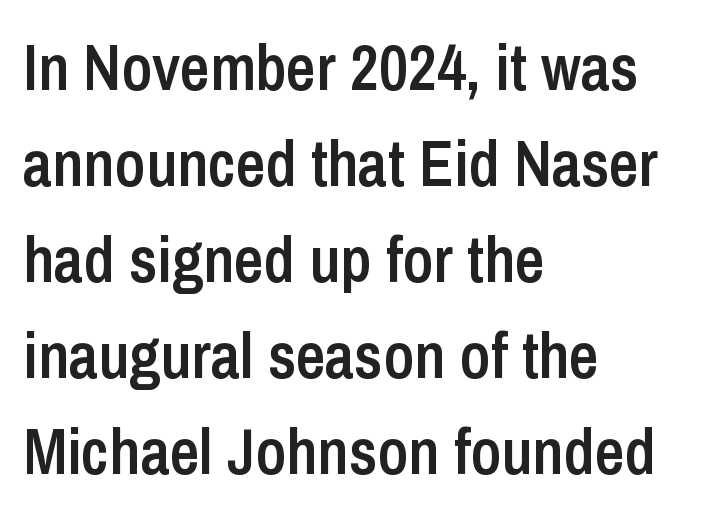
{"serif": "no", "italic": "no", "bold": "semi", "weight": "semibold", "width": "condensed", "stroke_contrast": "low", "x_height": "medium", "monospaced": "no", "underline": "no", "align": "left", "line_spacing": "normal", "line_spacing_ratio": 1.5, "letter_spacing": "normal", "letter_spacing_em": 0.0, "glyph_px": 64}
